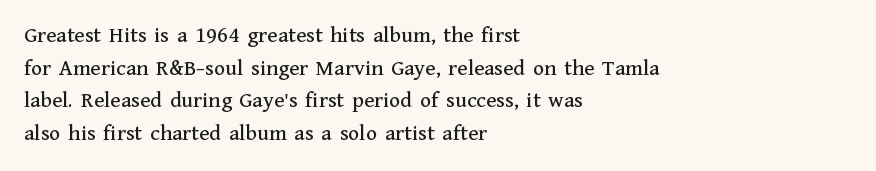
Q: Is the text italic (slanted)? A: No, it is upright.
Q: Is the text underlined? A: No.
Q: How is the paragraph aligned? A: Left-aligned.
Q: Is the spacing between letters normal or unusually wide? A: Normal.
Q: Is the spacing between lines tight, normal or loose? A: Normal.
